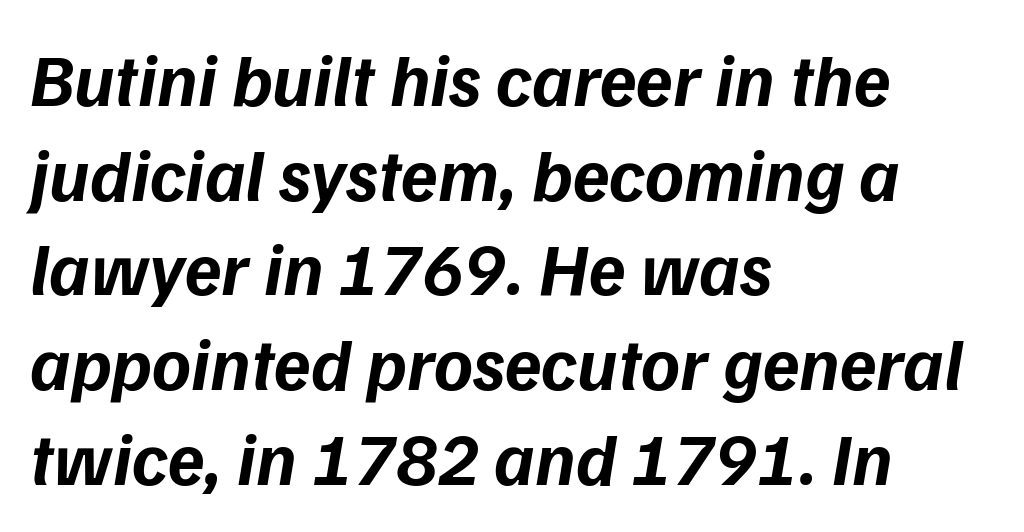
Regarding leading, the lines here are spaced in the standard way. Standard letterfit; no display-style spreading of the glyphs. No feet cap the strokes, marking this as sans-serif type. The zone under the glyphs is completely vacant. These lines are set flush left with a ragged right edge.
